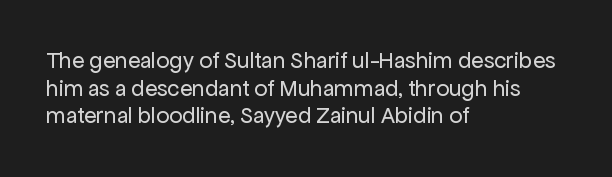
{"italic": "no", "bold": "no", "underline": "no", "align": "left", "line_spacing_ratio": 1.2, "letter_spacing": "normal", "letter_spacing_em": 0.0, "glyph_px": 23}
